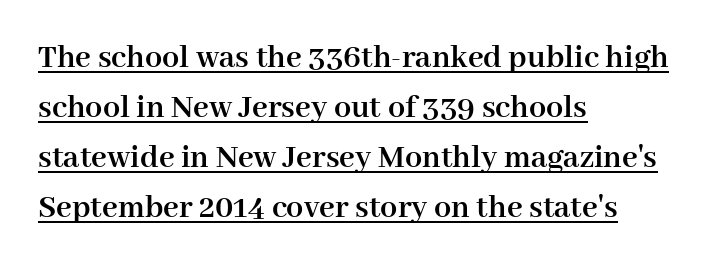
Q: Is the text bold? A: Yes.
Q: Is the text italic (slanted)? A: No, it is upright.
Q: Is the typeface a serif or a sans-serif typeface? A: Serif.
Q: Is the text underlined? A: Yes.
Q: How is the paragraph aligned? A: Left-aligned.
Q: Is the spacing between letters normal or unusually wide? A: Normal.
Q: Is the spacing between lines tight, normal or loose? A: Normal.
Q: Width (condensed, normal, or wide)? A: Normal.
Q: Stroke contrast? A: High.
Q: x-height? A: Medium.
Q: Monospaced? A: No.
